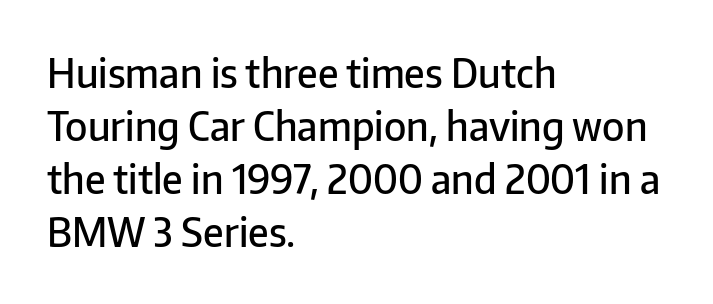
The image shows 39 px semibold sans-serif type, upright; set left-aligned, normal line spacing (1.36x), normal letter spacing, not underlined; low stroke contrast and a medium x-height.
